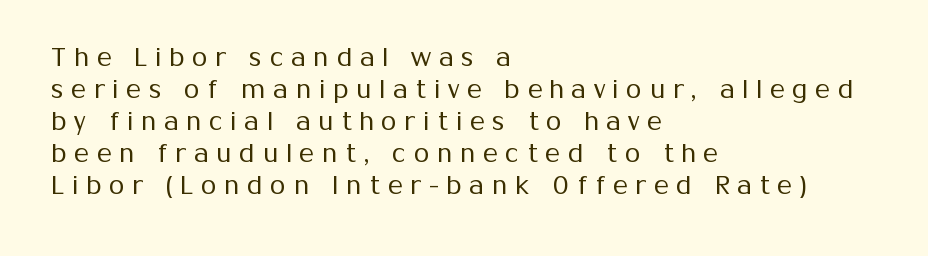
The image shows 25 px text type, upright; set left-aligned, normal line spacing (1.28x), unusually wide letter spacing (+0.31 em), not underlined.
